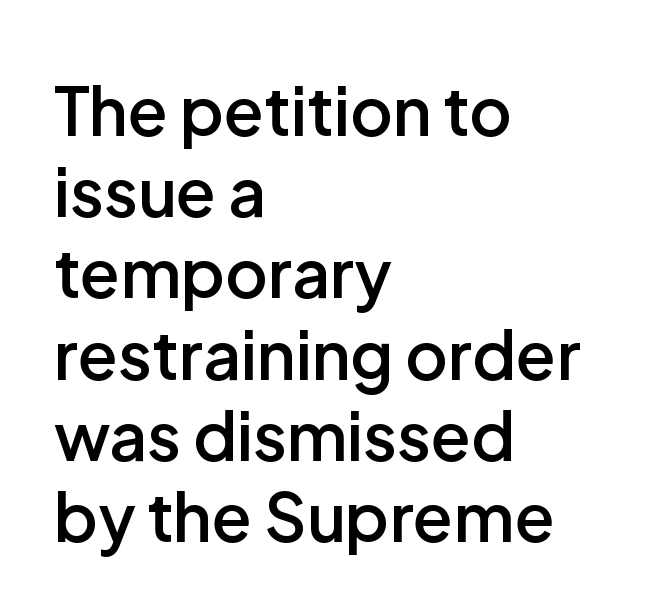
The image shows 66 px semibold sans-serif type, upright; set left-aligned, line spacing 1.23x, normal letter spacing, not underlined; low stroke contrast and a medium x-height.
